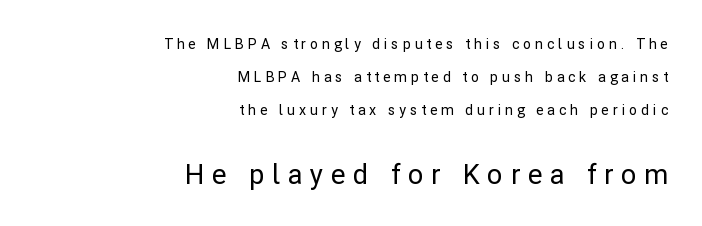
No word sits above an underline. Airy leading. In terms of posture, this sample is upright. Which of the two is more prominent by size? The second, at the bottom. This rendering uses right alignment, leaving the left contour irregular.
